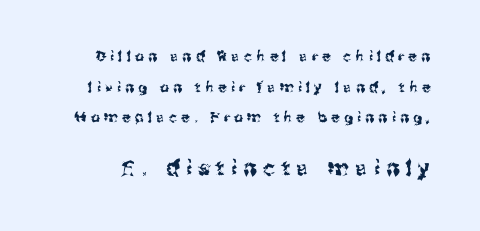
The emphasis by scale lands on block number two, below. Ordinary non-slanted type is in use. The passage shown stacks its lines with a broad gap. Characters follow at a spacing far wider than the type designer built in. A clean baseline with only descenders dipping below it.
